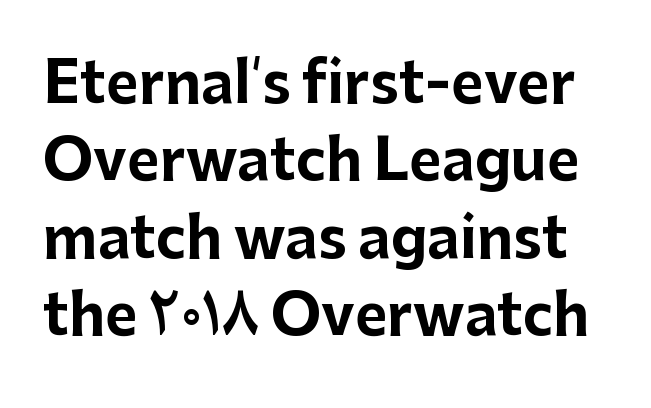
{"serif": "no", "italic": "no", "bold": "yes", "weight": "bold", "width": "normal", "stroke_contrast": "low", "x_height": "medium", "monospaced": "no", "underline": "no", "line_spacing": "normal", "line_spacing_ratio": 1.38, "letter_spacing": "normal", "letter_spacing_em": 0.0, "glyph_px": 56}
